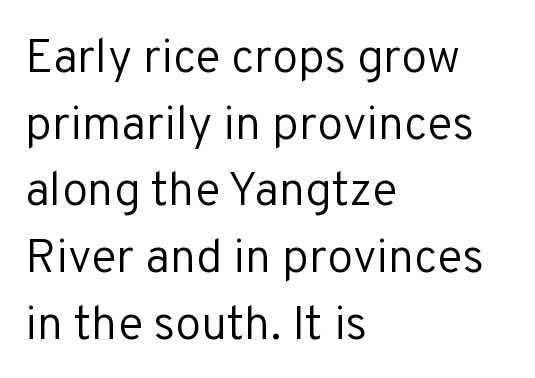
{"serif": "no", "italic": "no", "bold": "no", "weight": "regular", "width": "normal", "stroke_contrast": "low", "x_height": "medium", "monospaced": "no", "underline": "no", "align": "left", "line_spacing": "normal", "line_spacing_ratio": 1.42, "letter_spacing": "normal", "letter_spacing_em": 0.0, "glyph_px": 47}
